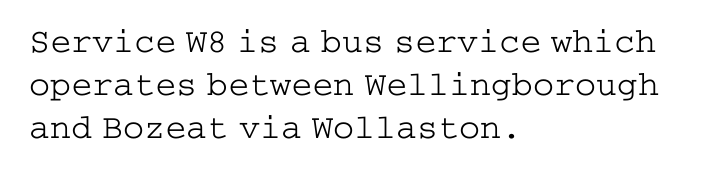
You can tell it's not italic because the verticals are truly vertical. The ragged edge is on the right, which tells us the setting is flush left. Is the letter spacing exaggerated? No — it looks like the ordinary default. Decoration check: the copy has no underline.
